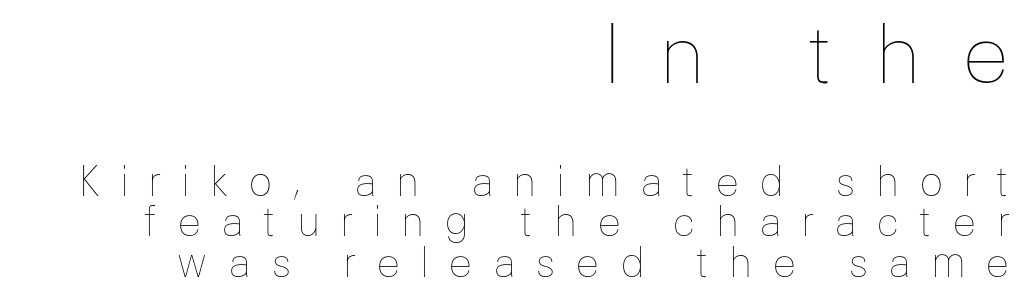
{"italic": "no", "bold": "no", "weight": "thin", "width": "normal", "stroke_contrast": "low", "x_height": "medium", "monospaced": "no", "underline": "no", "align": "right", "line_spacing": "tight", "line_spacing_ratio": 1.01, "letter_spacing": "wide", "letter_spacing_em": 0.49, "larger_block": "first", "size_ratio": 2.0, "glyph_px": 80}
